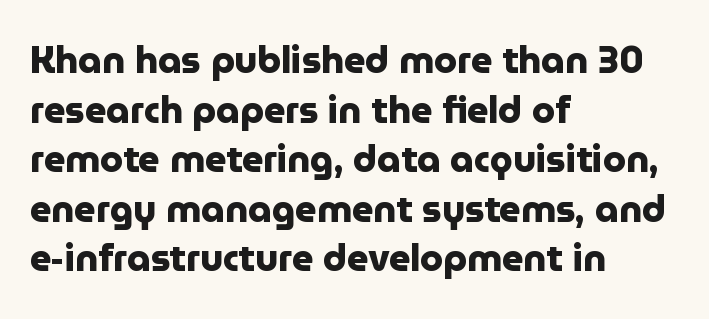
{"serif": "no", "italic": "no", "bold": "yes", "weight": "heavy", "width": "normal", "stroke_contrast": "low", "x_height": "medium", "monospaced": "no", "underline": "no", "align": "left", "line_spacing": "normal", "line_spacing_ratio": 1.34, "letter_spacing": "normal", "letter_spacing_em": 0.0, "glyph_px": 37}
